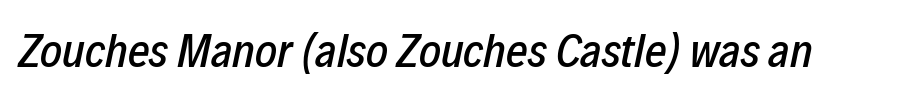
Q: Is the text italic (slanted)? A: Yes, it leans right by about 12 degrees.
Q: Is the text underlined? A: No.
Q: Is the spacing between letters normal or unusually wide? A: Normal.
Q: Width (condensed, normal, or wide)? A: Condensed.
Q: Stroke contrast? A: Low.
Q: x-height? A: Medium.
Q: Monospaced? A: No.
